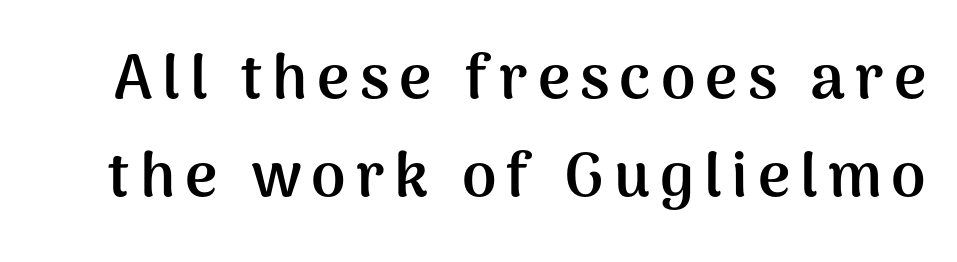
Each row of text sits above clean, open space. Rendered with straight, roman letterforms. What weight is shown? A full bold with thick strokes. To sum up the face: it is a sans, with no serifs. Vertical spacing — default. Spacing verdict: proportional, widths tailored to each character.
